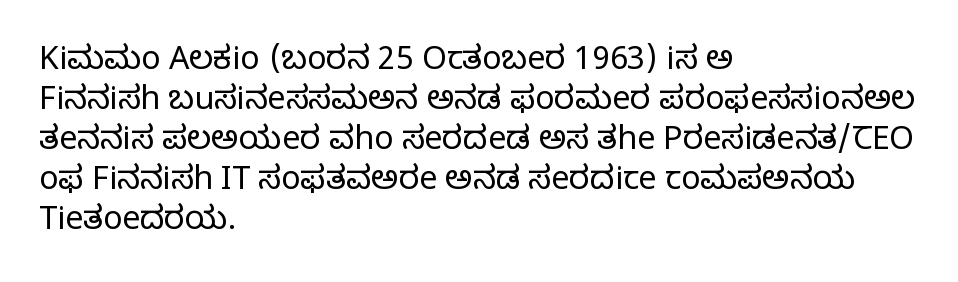
{"serif": "yes", "italic": "no", "bold": "no", "weight": "regular", "width": "normal", "stroke_contrast": "low", "x_height": "large", "monospaced": "no", "underline": "no", "align": "left", "line_spacing": "normal", "line_spacing_ratio": 1.25, "letter_spacing": "normal", "letter_spacing_em": 0.0, "glyph_px": 32}
